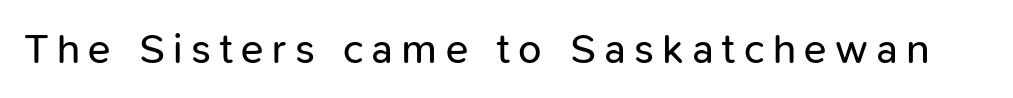
Beneath every word, the page is bare. Is this a fixed-width face? No — the glyphs have proportional, varying widths. The passage shown has open, widely tracked lettering throughout. The characters are drawn with everyday or finer stroke widths. Font category for this specimen: sans-serif.
